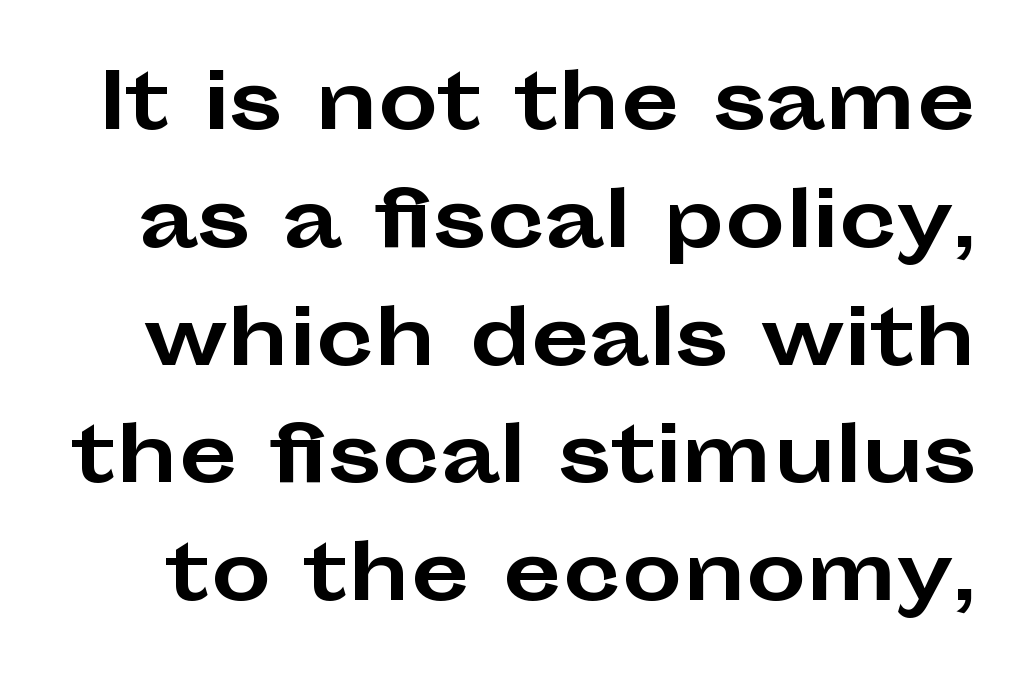
Does the leading feel generous? No, just average. You could call the tracking neutral — neither tight nor loose. The area under the type is left untouched. Ordinary non-slanted type is in use. These words are printed bold, with thick strokes throughout. Is this a sans? Yes — the strokes have no serifs.
